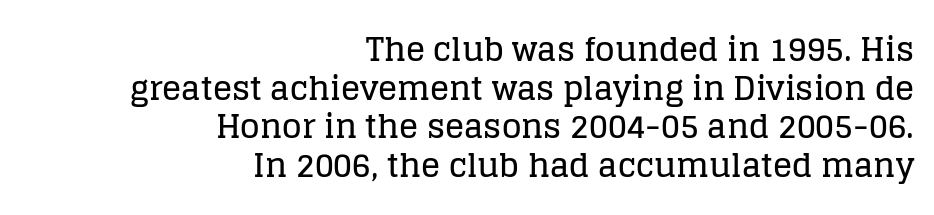
Q: Is the text italic (slanted)? A: No, it is upright.
Q: Is the typeface a serif or a sans-serif typeface? A: Serif.
Q: Is the text underlined? A: No.
Q: How is the paragraph aligned? A: Right-aligned.
Q: Is the spacing between letters normal or unusually wide? A: Normal.
Q: Width (condensed, normal, or wide)? A: Normal.
Q: Stroke contrast? A: Low.
Q: x-height? A: Large.
Q: Monospaced? A: No.
